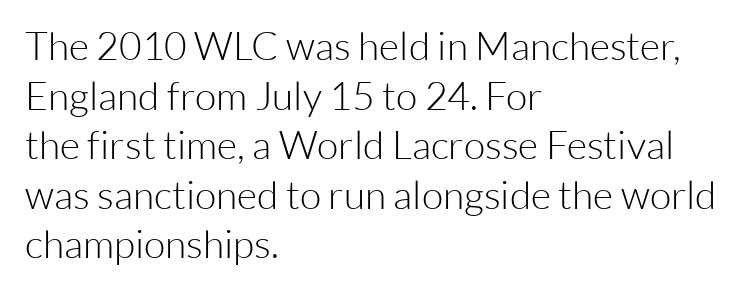
Typeset ragged right — the left edge is the straight one. Each row of text sits above clean, open space. The weight tops out at a normal text grade. Nobody touched the tracking dial on this one. This sample keeps an unexceptional amount of space between lines.
